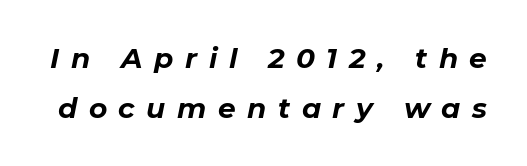
The image shows 28 px bold type, italic (leaning right); set line spacing 1.77x, unusually wide letter spacing (+0.41 em), not underlined; low stroke contrast and a medium x-height.
